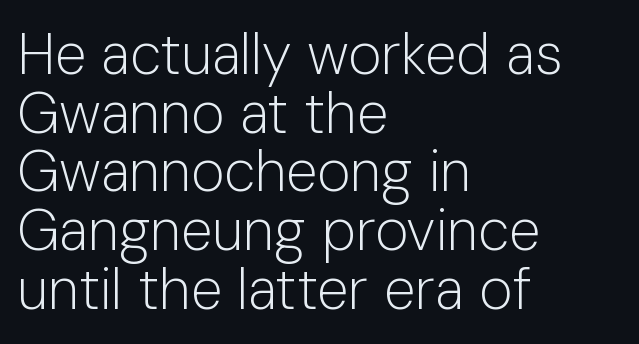
Q: Is the text bold? A: No.
Q: Is the text italic (slanted)? A: No, it is upright.
Q: Is the typeface a serif or a sans-serif typeface? A: Sans-serif.
Q: Is the text underlined? A: No.
Q: How is the paragraph aligned? A: Left-aligned.
Q: Is the spacing between letters normal or unusually wide? A: Normal.
Q: Is the spacing between lines tight, normal or loose? A: Tight.
Q: Width (condensed, normal, or wide)? A: Normal.
Q: Stroke contrast? A: Low.
Q: x-height? A: Medium.
Q: Monospaced? A: No.
